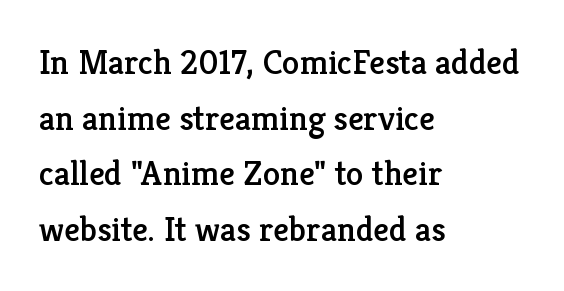
Leading: standard. The face used here is seriffed, in the tradition of book romans. Casual observation: everything's shoved over to the left. The letters stand straight up with perfectly vertical stems. The letters advance in unequal steps, a hallmark of proportional type. No word sits above an underline.
